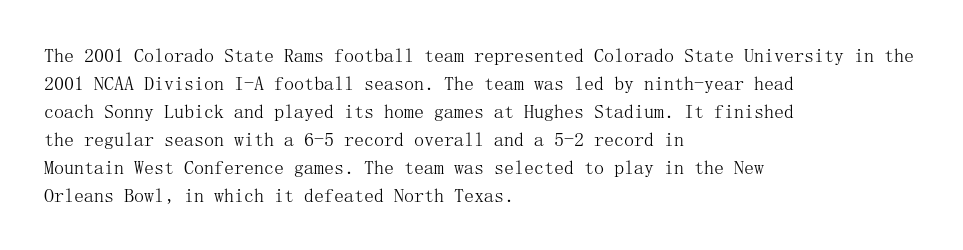
{"italic": "no", "bold": "no", "underline": "no", "align": "left", "line_spacing": "normal", "line_spacing_ratio": 1.4, "letter_spacing": "normal", "letter_spacing_em": 0.0, "glyph_px": 20}
